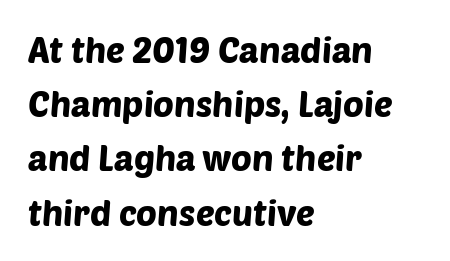
{"serif": "no", "width": "normal", "stroke_contrast": "low", "x_height": "large", "monospaced": "no", "underline": "no", "align": "left", "line_spacing": "normal", "line_spacing_ratio": 1.55, "letter_spacing": "normal", "letter_spacing_em": 0.0, "glyph_px": 35}
